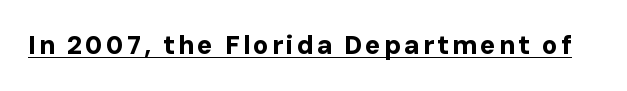
{"italic": "no", "bold": "yes", "underline": "yes", "glyph_px": 26}
